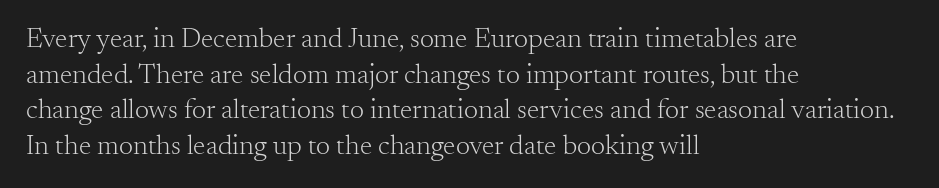
{"serif": "yes", "italic": "no", "bold": "no", "weight": "light", "width": "normal", "stroke_contrast": "medium", "x_height": "small", "monospaced": "no", "underline": "no", "align": "left", "line_spacing": "normal", "line_spacing_ratio": 1.27, "letter_spacing": "normal", "letter_spacing_em": 0.0, "glyph_px": 28}
